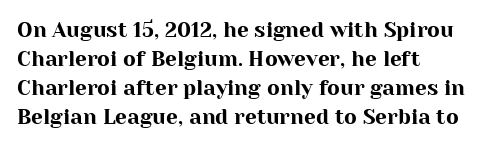
The image shows 21 px text type, upright; set left-aligned, normal line spacing (1.38x), normal letter spacing, not underlined.
